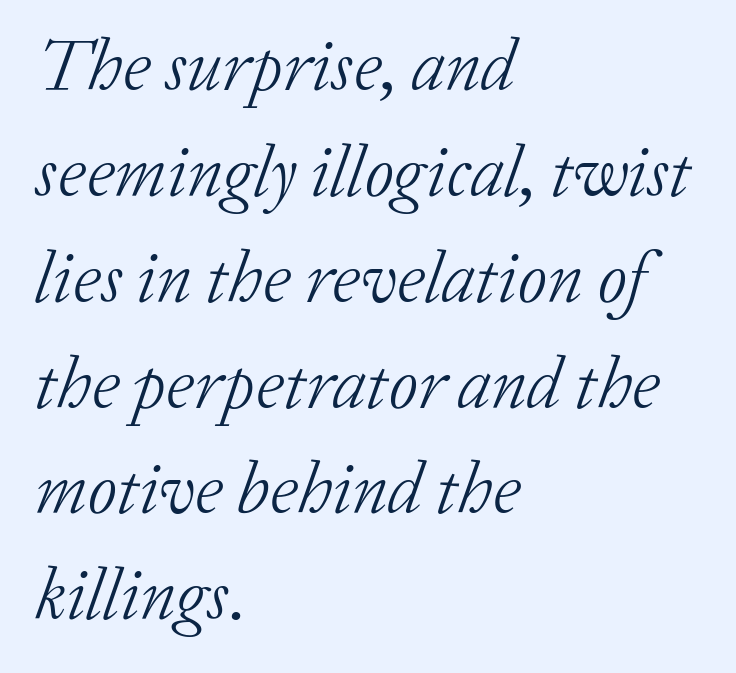
The image shows 72 px light serif type, italic (leaning right); set left-aligned, normal line spacing (1.47x), normal letter spacing, not underlined; low stroke contrast and a medium x-height.
